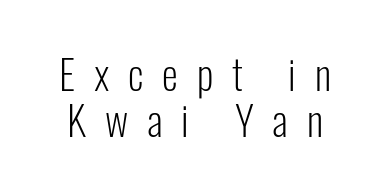
The image shows 41 px light, condensed sans-serif type, upright; set tight line spacing (1.12x), unusually wide letter spacing (+0.46 em), not underlined; low stroke contrast and a medium x-height.
